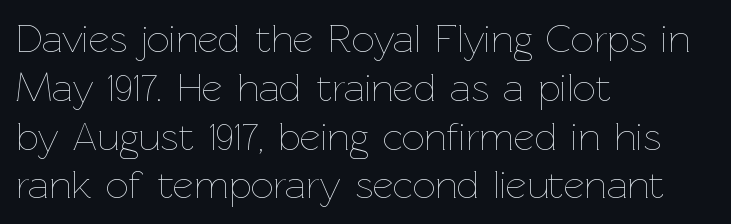
Underline: absent. The paragraph shown leans on its left margin. Looks like regular typesetting: each glyph gets only the width it needs. Every character sits straight up, as roman type does.
